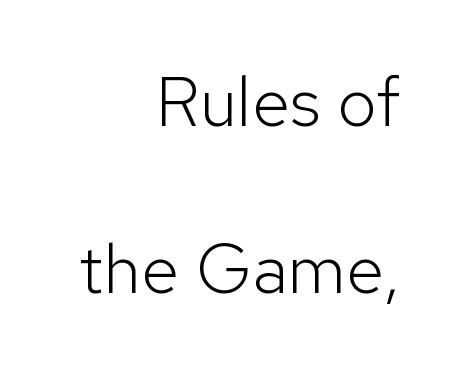
The image shows 70 px light sans-serif type, upright; set right-aligned, loose line spacing (2.39x), normal letter spacing, not underlined; low stroke contrast and a medium x-height.
